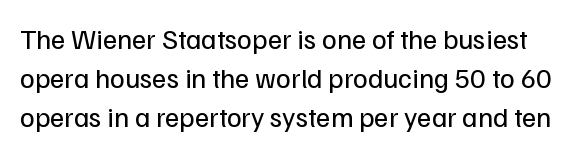
{"serif": "no", "italic": "no", "bold": "no", "weight": "regular", "width": "normal", "stroke_contrast": "low", "x_height": "medium", "monospaced": "no", "underline": "no", "line_spacing": "normal", "line_spacing_ratio": 1.39, "letter_spacing": "normal", "letter_spacing_em": 0.0, "glyph_px": 28}
